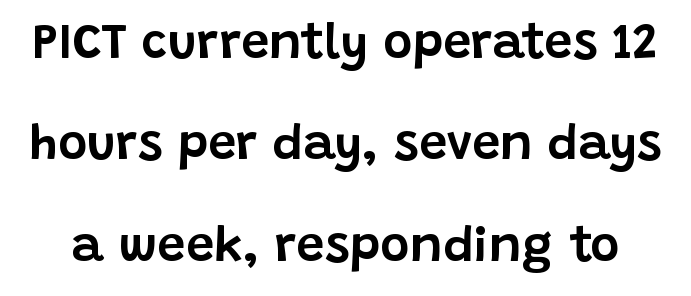
Q: Is the text italic (slanted)? A: No, it is upright.
Q: Is the typeface a serif or a sans-serif typeface? A: Sans-serif.
Q: Is the text underlined? A: No.
Q: Is the spacing between letters normal or unusually wide? A: Normal.
Q: Is the spacing between lines tight, normal or loose? A: Loose.
Q: Width (condensed, normal, or wide)? A: Normal.
Q: Stroke contrast? A: Low.
Q: x-height? A: Large.
Q: Monospaced? A: No.
